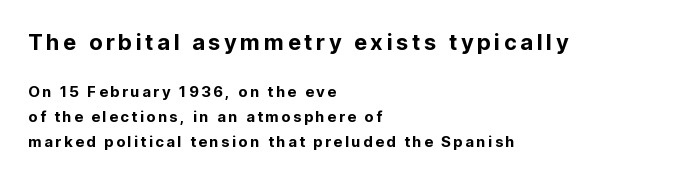
The image shows 22 px text type, upright; set left-aligned, normal line spacing (1.66x), not underlined; the first (top) block is 1.47x larger.
